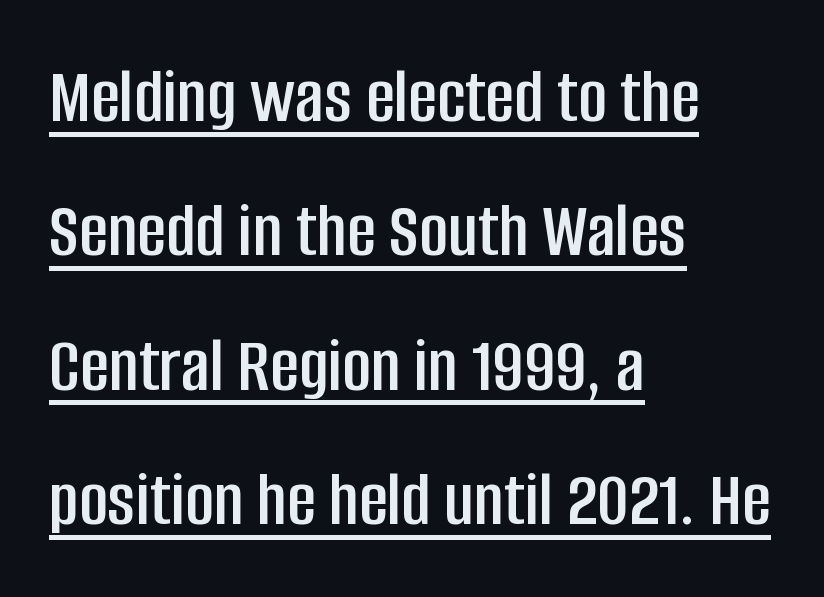
{"serif": "no", "italic": "no", "width": "condensed", "stroke_contrast": "low", "x_height": "large", "monospaced": "no", "underline": "yes", "align": "left", "line_spacing": "normal", "line_spacing_ratio": 1.7, "letter_spacing": "normal", "letter_spacing_em": 0.0, "glyph_px": 79}
